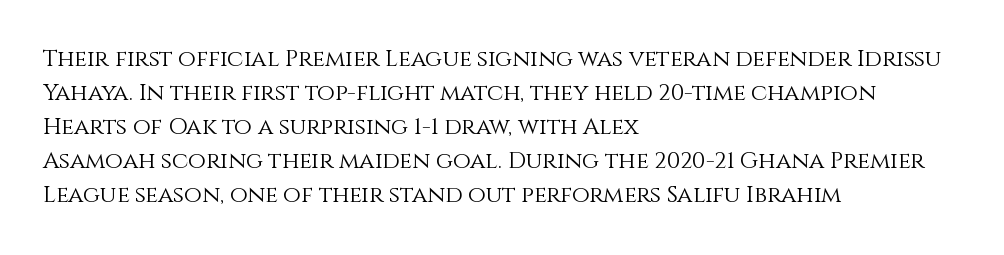
The type sits square on the baseline with zero lean. Stem width sits at or under what a default text font uses. Horizontally, the lines are justified to the leading edge only. This sample keeps an unexceptional amount of space between lines. The space beneath each line is pristine and unruled. There is no visible air inserted between adjacent glyphs.
